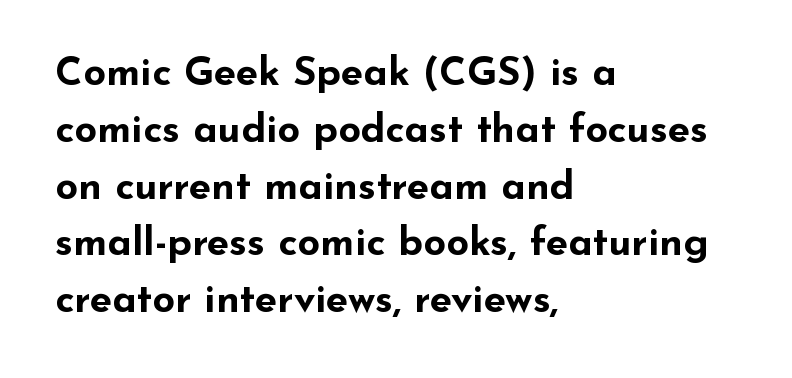
Heavy-handed strokes throughout: this text is bold. Line starts are locked; line ends wander. The letterforms sit shoulder to shoulder at normal distance. A normal amount of white space separates one row of letters from the next.
